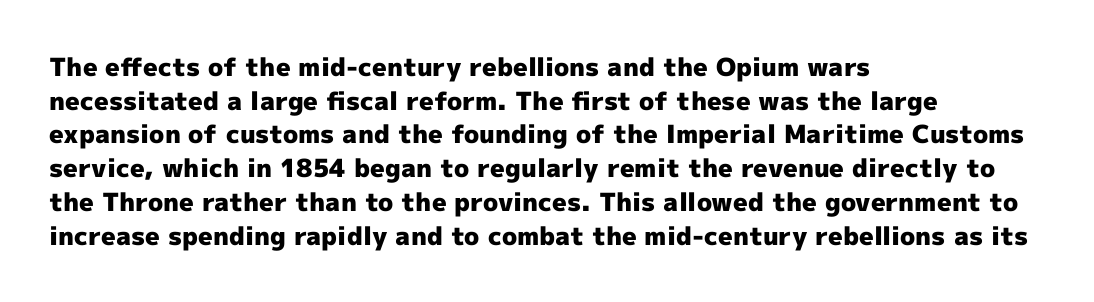
The image shows 25 px bold type, upright; set left-aligned, normal line spacing (1.35x), normal letter spacing, not underlined.
